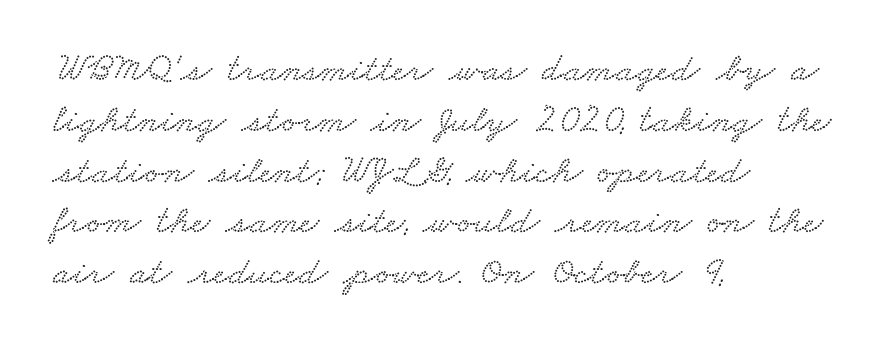
Is this a fixed-width face? No — the glyphs have proportional, varying widths. Students, note that the glyphs here touch the page at normal intervals. Normally led — the rows are evenly, conventionally spaced. Quick note: underline off. This sample is left-justified, so line endings fall wherever the words run out.
